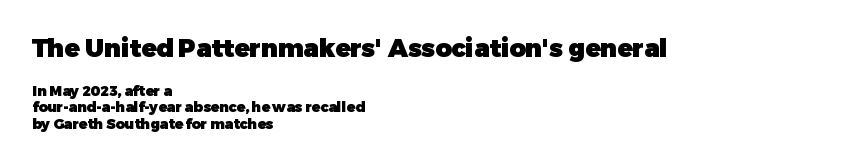
The face used here appears at its bigger size in the upper chunk. No word sits above an underline. These lines are set flush left with a ragged right edge. These lines keep a tight, regular rhythm from letter to letter.
